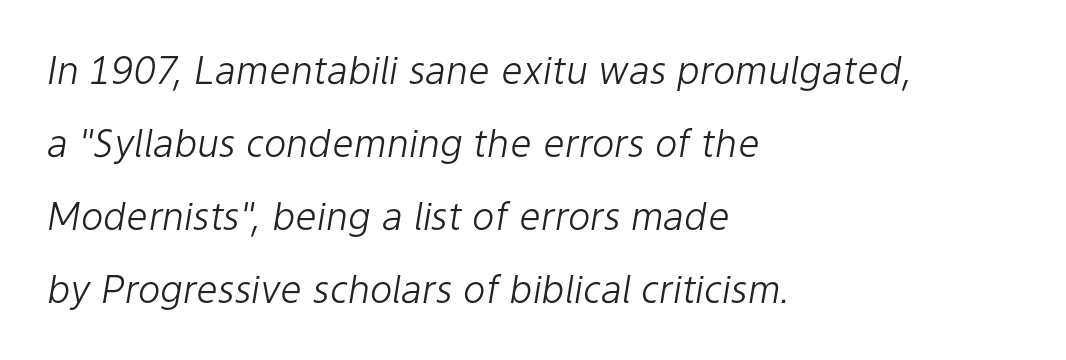
The image shows 38 px light type, italic (leaning right); set left-aligned, loose line spacing (1.92x), normal letter spacing, not underlined; low stroke contrast and a medium x-height.
